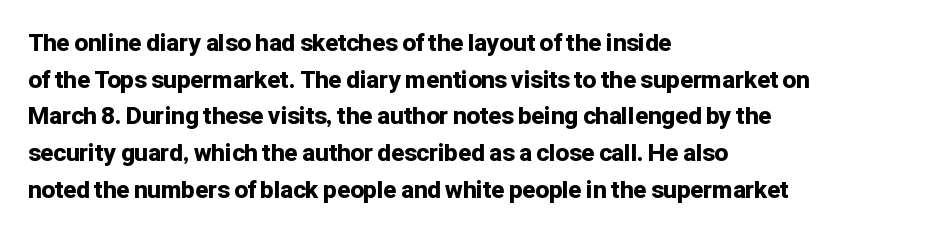
The image shows 24 px bold type, upright; set left-aligned, normal line spacing (1.53x), normal letter spacing, not underlined.
